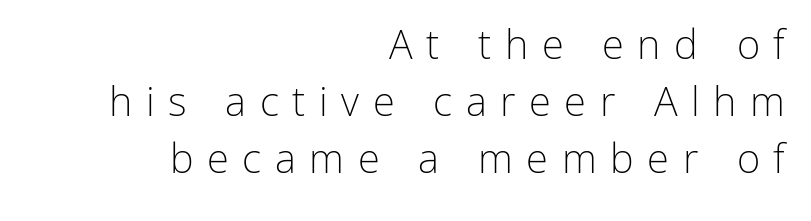
Vertical stems look standard width or narrower in stroke. Display-style spreading of the glyphs; the letterfit is very open. The letters stand upright; this is a roman face. Descenders hang freely into open space.
